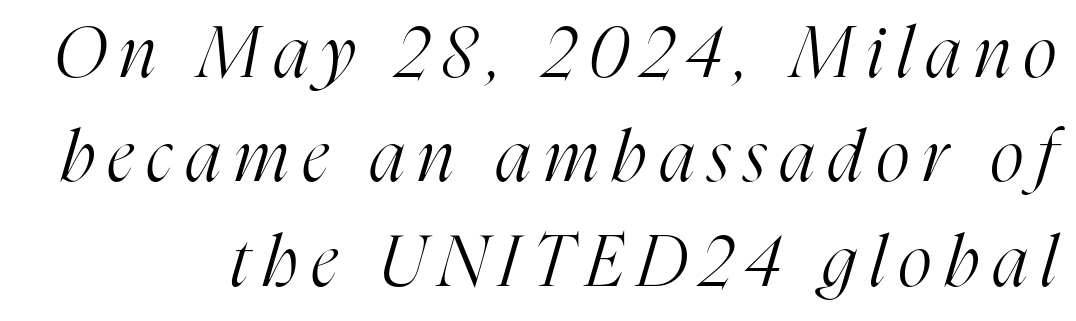
{"serif": "yes", "italic": "yes", "lean": "right", "slant_degrees": 16, "bold": "no", "weight": "light", "width": "condensed", "stroke_contrast": "high", "x_height": "medium", "monospaced": "no", "underline": "no", "line_spacing": "normal", "line_spacing_ratio": 1.47, "letter_spacing": "wide", "letter_spacing_em": 0.2, "glyph_px": 71}
